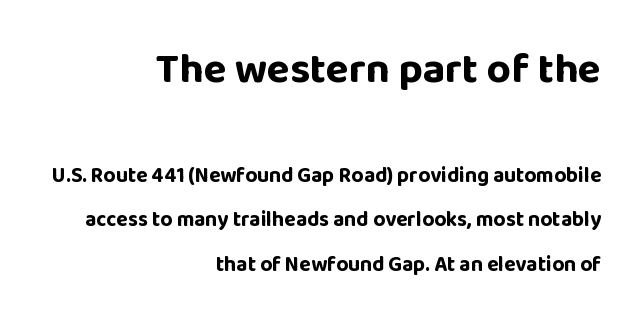
{"serif": "no", "italic": "no", "bold": "yes", "weight": "bold", "width": "normal", "stroke_contrast": "low", "x_height": "large", "monospaced": "no", "underline": "no", "align": "right", "line_spacing": "loose", "line_spacing_ratio": 2.12, "letter_spacing": "normal", "letter_spacing_em": 0.0, "larger_block": "first", "size_ratio": 2.0, "glyph_px": 42}
